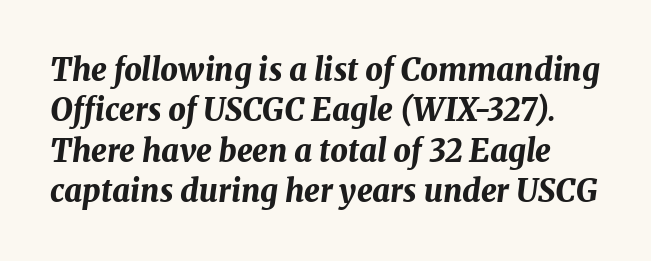
The image shows 31 px bold type, italic (leaning right); set normal line spacing (1.3x), normal letter spacing, not underlined; medium stroke contrast and a medium x-height.
